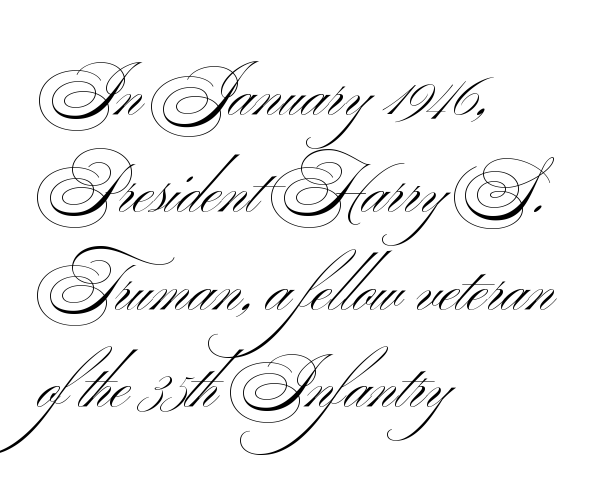
The image shows 65 px light, wide sans-serif type; set left-aligned, normal line spacing (1.5x), normal letter spacing, not underlined; medium stroke contrast and a small x-height.
